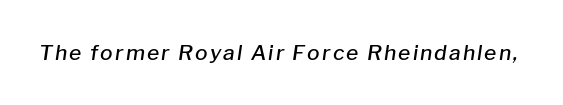
There's an unmistakable incline to the writing here. Compared with an ordinary text face, these strokes are moderately heavier — a semibold. Has an underline been added? It has not.
